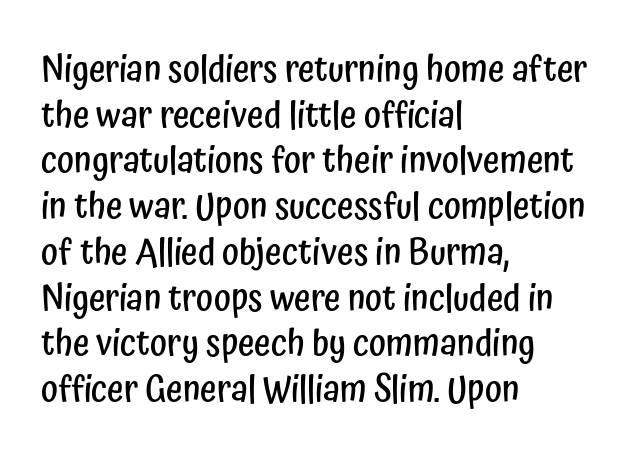
The image shows 36 px semibold, condensed sans-serif type, upright; set left-aligned, normal line spacing (1.27x), normal letter spacing, not underlined; low stroke contrast and a medium x-height.
